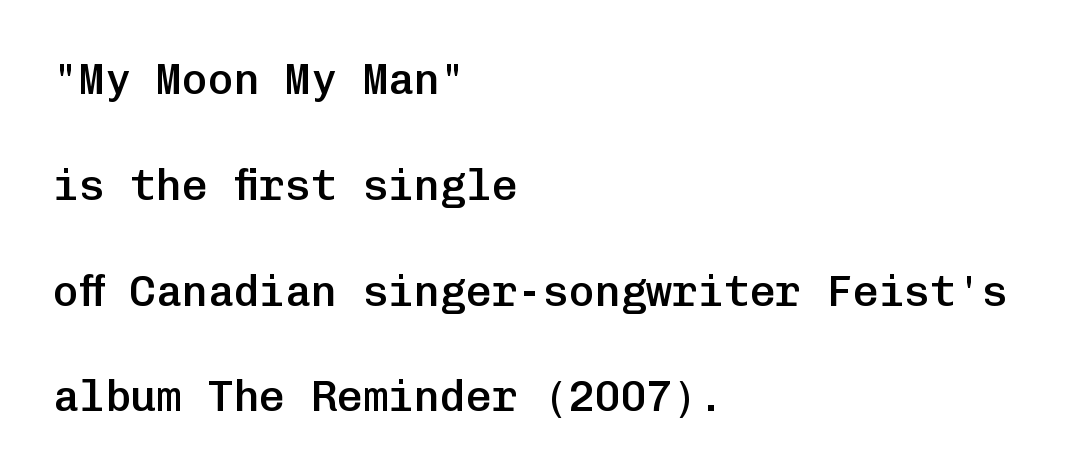
The words here are not underlined. Look at the bottom of the vertical strokes: they stop flat, with no serifs. These lines are rendered in a fixed-pitch font. Caption: multi-line text, flush left, ragged right.
